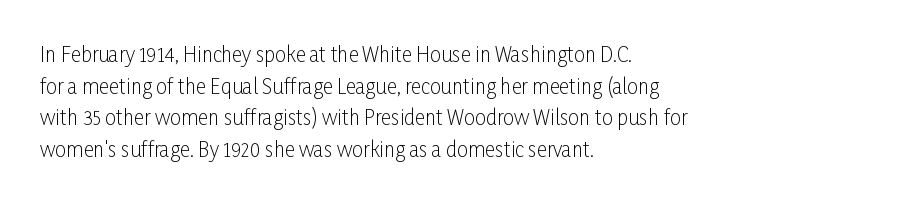
{"italic": "no", "bold": "no", "underline": "no", "align": "left", "line_spacing": "normal", "line_spacing_ratio": 1.58, "letter_spacing": "normal", "letter_spacing_em": 0.0, "glyph_px": 20}
